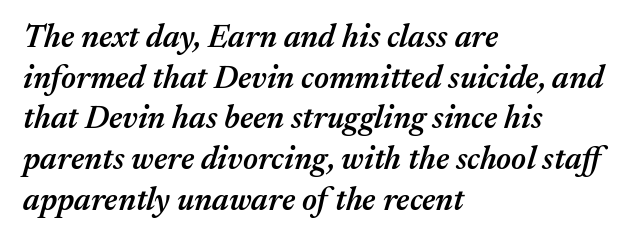
Q: Is the text bold? A: Semi-bold.
Q: Is the text italic (slanted)? A: Yes, it leans right by about 17 degrees.
Q: Is the text underlined? A: No.
Q: How is the paragraph aligned? A: Left-aligned.
Q: Is the spacing between letters normal or unusually wide? A: Normal.
Q: Is the spacing between lines tight, normal or loose? A: Normal.
Q: Width (condensed, normal, or wide)? A: Normal.
Q: Stroke contrast? A: Medium.
Q: x-height? A: Medium.
Q: Monospaced? A: No.
